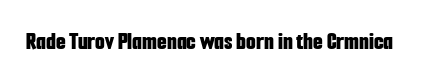
The image shows 25 px bold type, upright; set normal letter spacing, not underlined.
